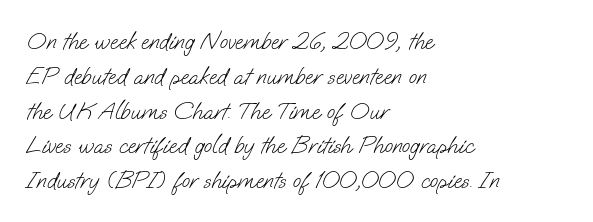
Q: Is the text bold? A: No.
Q: Is the text underlined? A: No.
Q: How is the paragraph aligned? A: Left-aligned.
Q: Is the spacing between letters normal or unusually wide? A: Normal.
Q: Is the spacing between lines tight, normal or loose? A: Normal.
